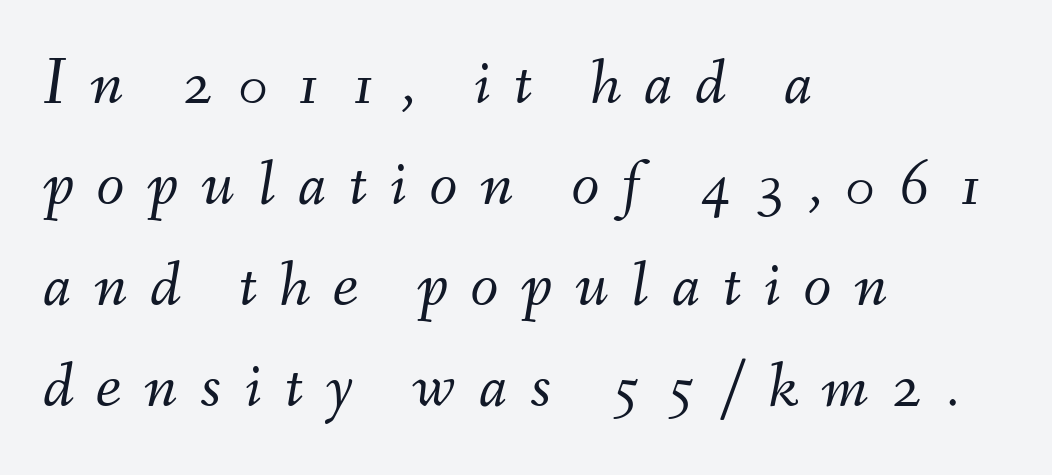
The image shows 64 px light type, italic (leaning right); set left-aligned, normal line spacing (1.58x), unusually wide letter spacing (+0.36 em), not underlined; medium stroke contrast and a small x-height.
